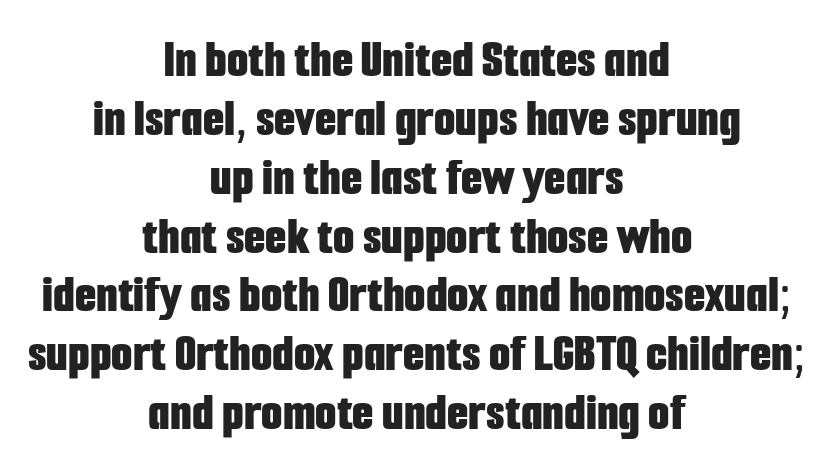
Letterform terminals end flat and unadorned throughout the passage. Letters rest on an invisible, unmarked baseline. In terms of leading, this rendering errs on the cramped side. Is there any slant? The stems are plumb. The face used here has the dense, thick strokes of a bold. No extra tracking has been applied to these lines.
